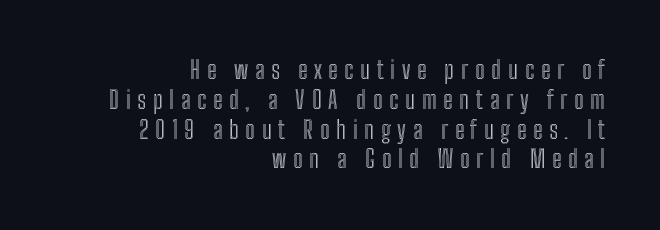
The letters stand straight up with perfectly vertical stems. Glance below the letters and you will spot only blank space. Observe the wide spacing: letters keep a clear distance from each other. Horizontal alignment here is rightward, an uncommon choice for prose.
